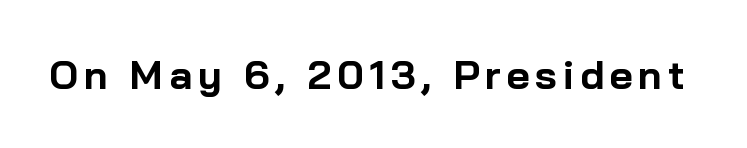
The lettering stays uniformly vertical, giving the passage a roman look. Think of a printed novel: that variable character pitch is what you see here. Chunky letters — that's bold for sure. I'd call this a sans setting — the letters go barefoot. Type without underlining.
